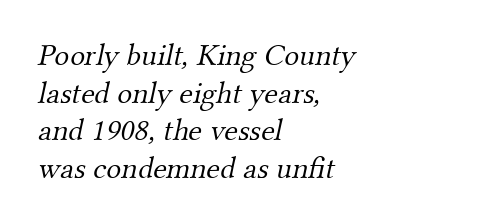
The image shows 31 px light serif type; set left-aligned, line spacing 1.21x, normal letter spacing, not underlined; medium stroke contrast and a small x-height.
